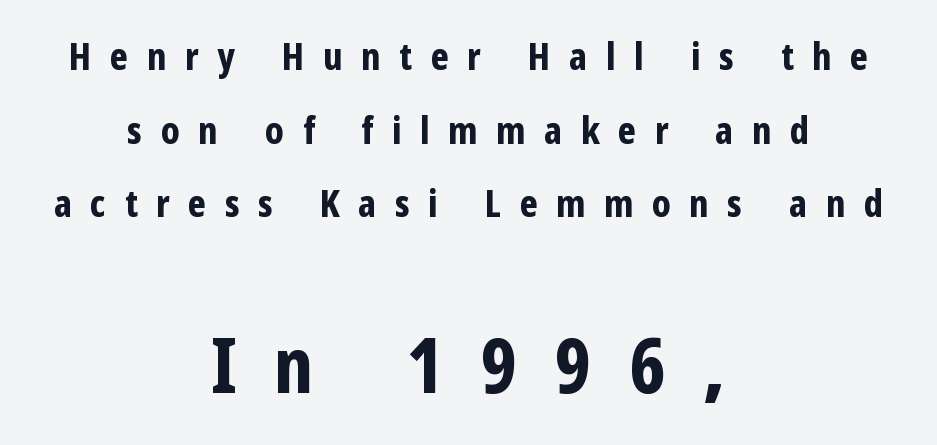
{"serif": "no", "italic": "no", "bold": "yes", "weight": "bold", "width": "condensed", "stroke_contrast": "low", "x_height": "medium", "monospaced": "no", "underline": "no", "align": "center", "line_spacing": "loose", "line_spacing_ratio": 1.94, "letter_spacing": "wide", "letter_spacing_em": 0.49, "larger_block": "second", "size_ratio": 2.0, "glyph_px": 76}
